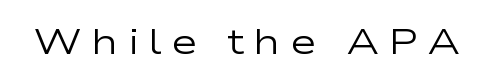
Type style note: lacks serifs. Proportional: the letters do not fall into vertical columns. Descender tails drop into unmarked territory. What stands out about the letter spacing? Its width — letters are far apart.
